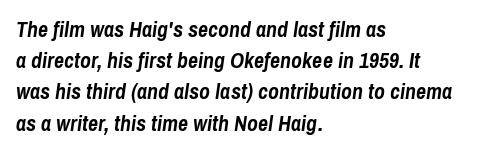
{"italic": "yes", "lean": "right", "slant_degrees": 8, "bold": "yes", "underline": "no", "align": "left", "line_spacing": "normal", "line_spacing_ratio": 1.42, "letter_spacing": "normal", "letter_spacing_em": 0.0, "glyph_px": 22}
